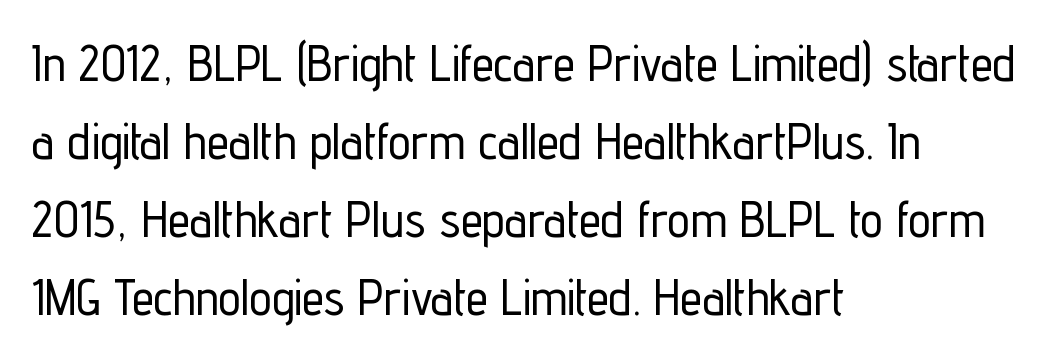
{"serif": "no", "italic": "no", "width": "condensed", "stroke_contrast": "low", "x_height": "medium", "monospaced": "no", "underline": "no", "align": "left", "line_spacing": "normal", "line_spacing_ratio": 1.56, "letter_spacing": "normal", "letter_spacing_em": 0.0, "glyph_px": 50}
